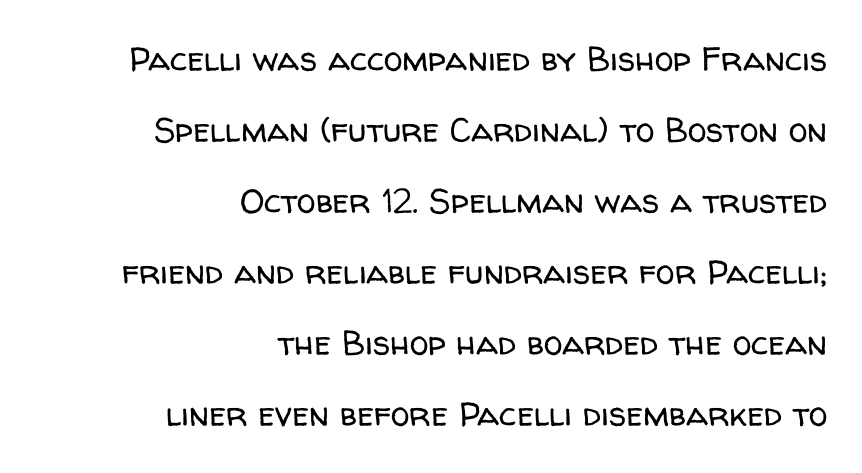
Spacing verdict: proportional, widths tailored to each character. The passage shown stacks its lines with a broad gap. Type style note: lacks serifs. Heaviness? Minimal to ordinary, like unemphasized prose. Ascenders rise straight up at ninety degrees. Teacher's note: observe the even right margin — that is flush-right alignment.
